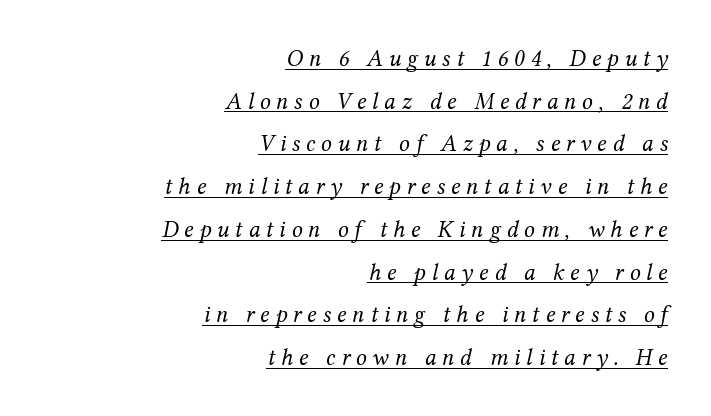
This rendering uses right alignment, leaving the left contour irregular. These lines have a slow, spaced-out rhythm from letter to letter. No letter is thick-stroked: the sample isn't bold. Italic? Definitely — the glyphs are oblique. A baseline rule has been typeset under these characters.
